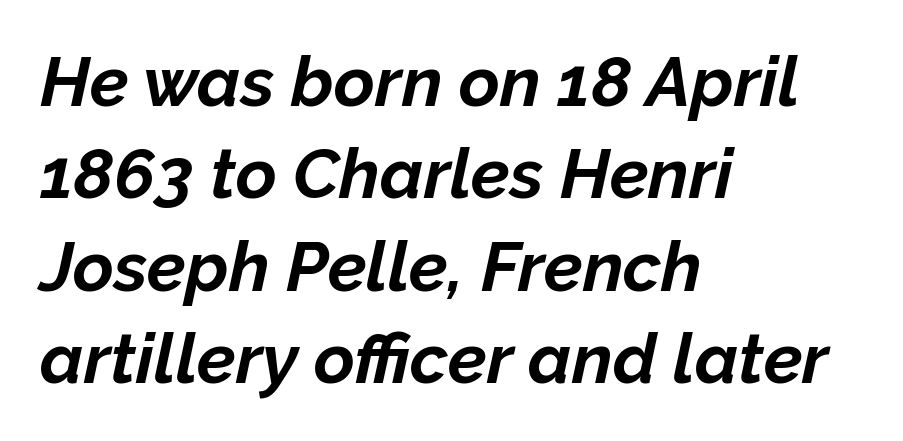
{"italic": "yes", "lean": "right", "slant_degrees": 12, "bold": "yes", "weight": "bold", "width": "normal", "stroke_contrast": "low", "x_height": "medium", "monospaced": "no", "underline": "no", "align": "left", "line_spacing": "normal", "line_spacing_ratio": 1.32, "letter_spacing": "normal", "letter_spacing_em": 0.0, "glyph_px": 70}
